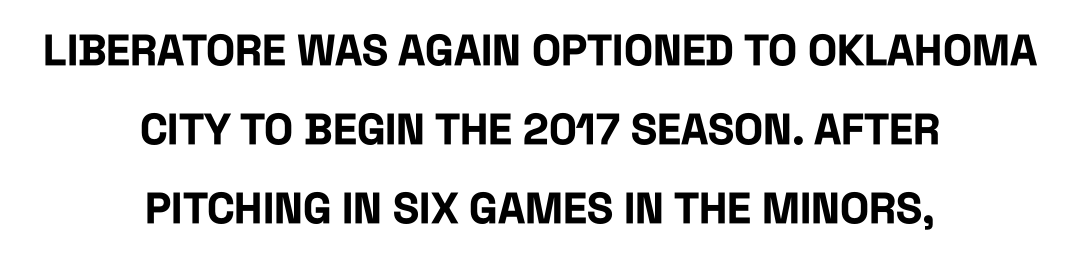
{"serif": "no", "italic": "no", "bold": "yes", "weight": "bold", "width": "condensed", "stroke_contrast": "low", "x_height": "large", "monospaced": "no", "underline": "no", "align": "center", "line_spacing_ratio": 1.84, "letter_spacing": "normal", "letter_spacing_em": 0.0, "glyph_px": 43}
